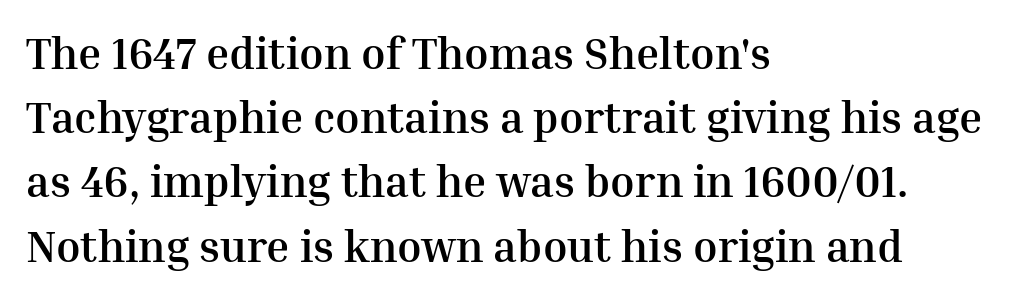
Words float on clear page, feet unadorned. It's the straight-up-and-down kind of type. The face used here is rendered with its standard letterfit. Horizontal alignment here is leftward, the default for most running prose.
